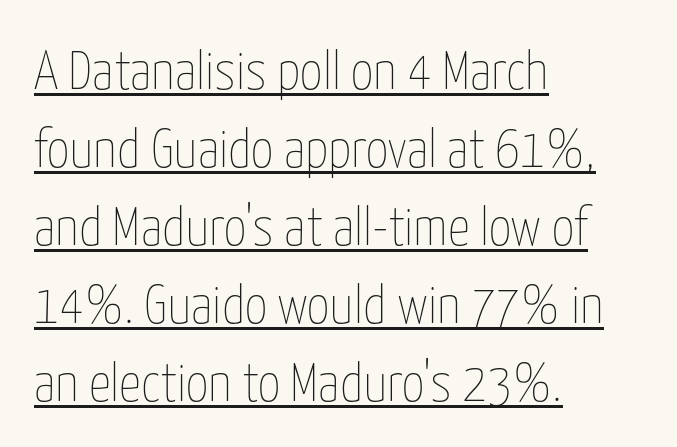
The image shows 55 px thin, condensed type, upright; set left-aligned, normal line spacing (1.42x), normal letter spacing, underlined; low stroke contrast and a medium x-height.
